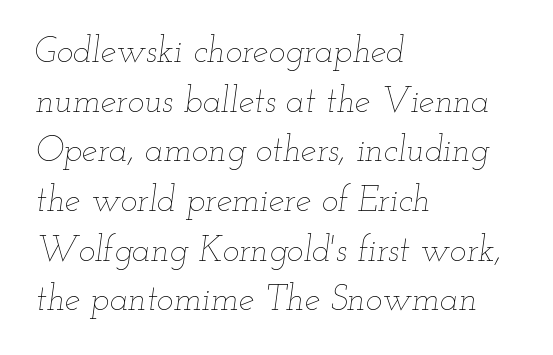
{"italic": "yes", "lean": "right", "slant_degrees": 12, "bold": "no", "weight": "thin", "width": "wide", "stroke_contrast": "low", "x_height": "small", "monospaced": "no", "underline": "no", "align": "left", "line_spacing": "normal", "line_spacing_ratio": 1.42, "letter_spacing": "normal", "letter_spacing_em": 0.0, "glyph_px": 35}
